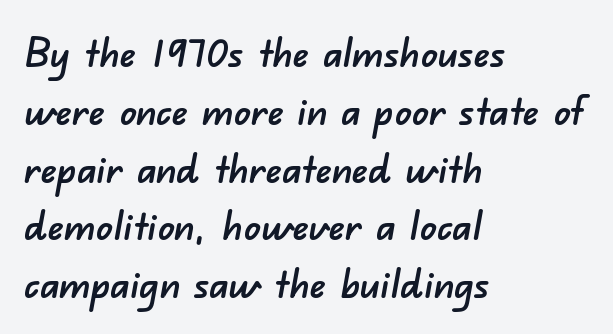
The designer left line spacing at the default. The horizontal fit of the characters is conventional and even. The paragraph has a hard left edge and a soft right edge. The typeface chosen for these lines omits serifs. You could not count columns in this text — the font is proportionally spaced.
